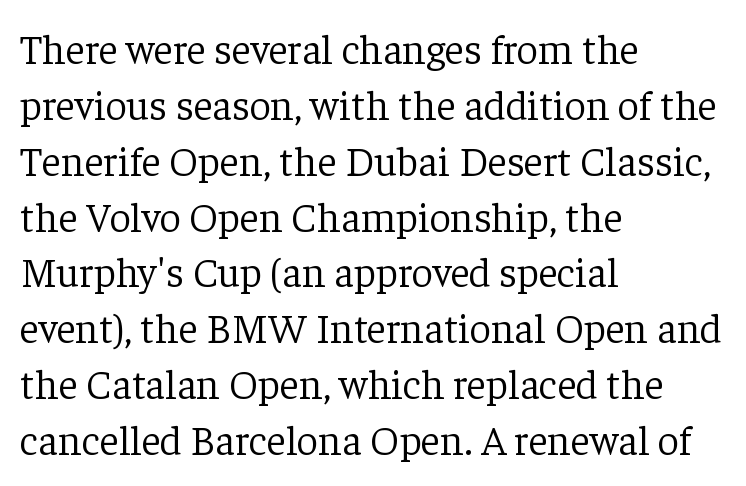
The image shows 42 px light serif type, upright; set left-aligned, normal line spacing (1.33x), normal letter spacing, not underlined; low stroke contrast and a medium x-height.
